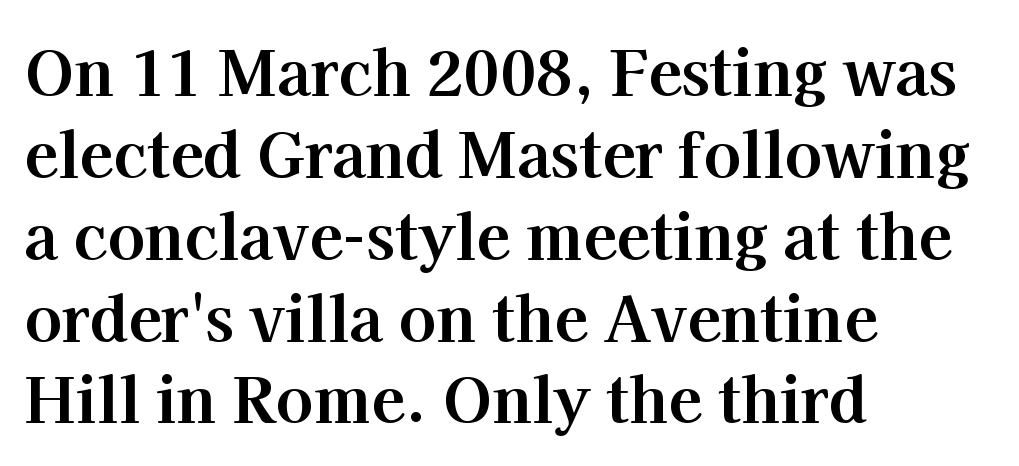
The image shows 62 px bold serif type, upright; set left-aligned, normal line spacing (1.32x), normal letter spacing, not underlined; high stroke contrast and a medium x-height.
